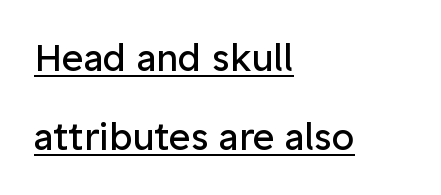
What stands out about the letter spacing? Nothing — it is the standard amount. This sample uses a sans-serif face. Layout note: lines flush left. When letters stand straight like this, we call the style roman or upright. A typographer would call this underscored text.
